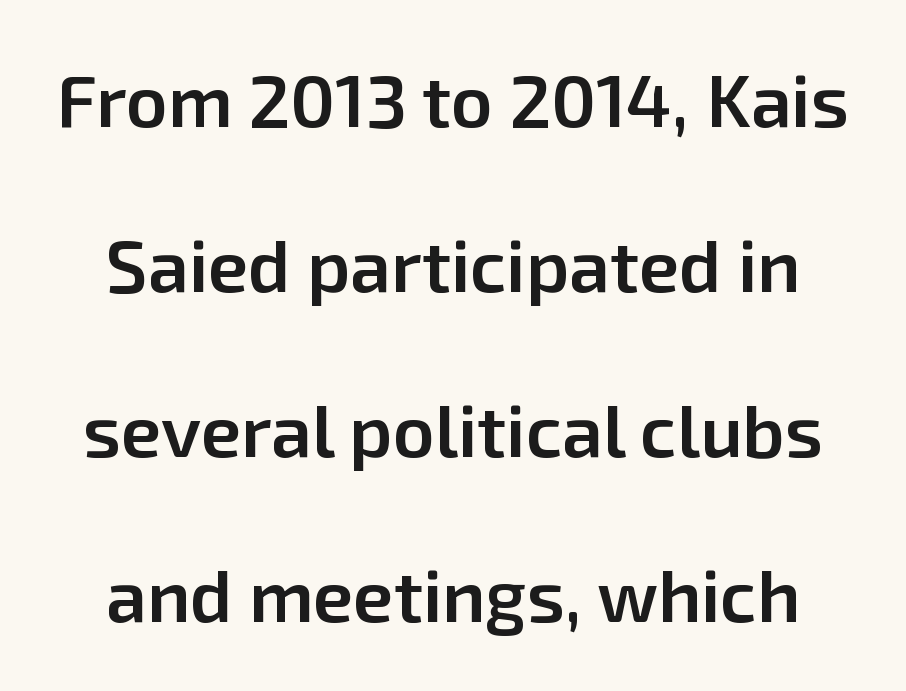
{"serif": "no", "italic": "no", "bold": "semi", "weight": "semibold", "width": "normal", "stroke_contrast": "low", "x_height": "medium", "monospaced": "no", "underline": "no", "line_spacing": "loose", "line_spacing_ratio": 2.26, "letter_spacing": "normal", "letter_spacing_em": 0.0, "glyph_px": 73}
